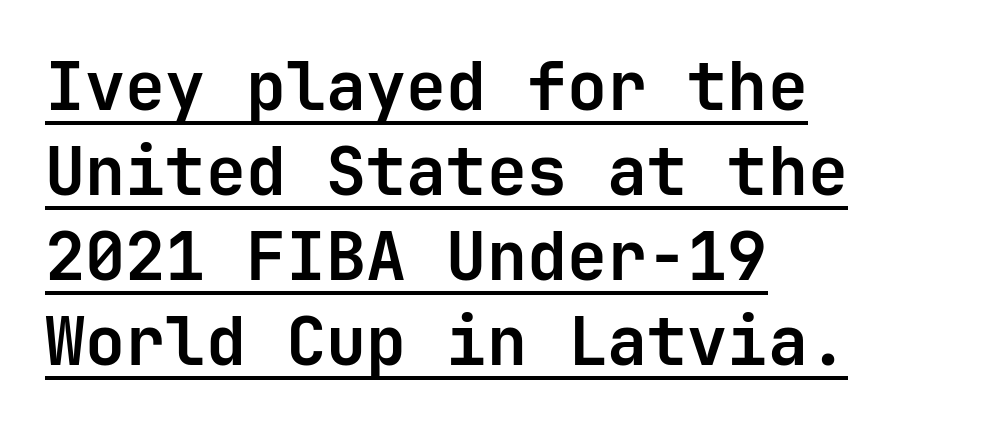
Left-aligned paragraph, ragged on the right. Decoration check: the copy is underlined. Heavy, bold letterforms. Regarding serifs, this sample does without them. Unlike italic type, these characters show no tilt at all. The passage shown stacks its lines at a standard gap.
